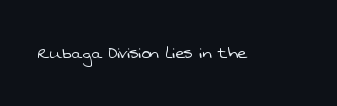
{"bold": "no", "underline": "no", "letter_spacing": "normal", "letter_spacing_em": 0.0, "glyph_px": 21}
